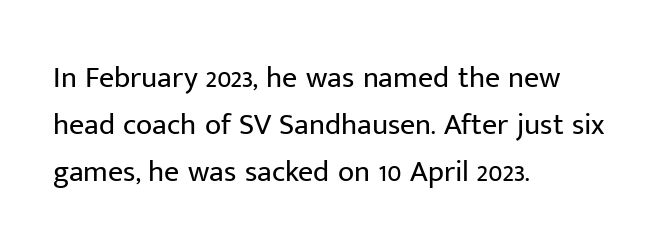
Q: Is the text bold? A: No.
Q: Is the text italic (slanted)? A: No, it is upright.
Q: Is the typeface a serif or a sans-serif typeface? A: Sans-serif.
Q: Is the text underlined? A: No.
Q: How is the paragraph aligned? A: Left-aligned.
Q: Is the spacing between letters normal or unusually wide? A: Normal.
Q: Is the spacing between lines tight, normal or loose? A: Normal.
Q: Width (condensed, normal, or wide)? A: Normal.
Q: Stroke contrast? A: Low.
Q: x-height? A: Medium.
Q: Monospaced? A: No.
